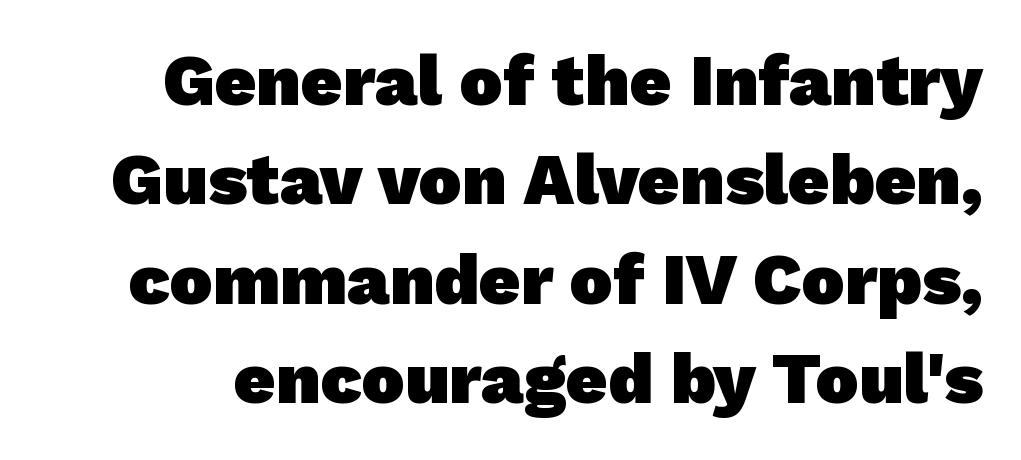
{"serif": "no", "bold": "yes", "weight": "heavy", "width": "normal", "stroke_contrast": "low", "x_height": "medium", "monospaced": "no", "underline": "no", "line_spacing": "normal", "line_spacing_ratio": 1.38, "letter_spacing": "normal", "letter_spacing_em": 0.0, "glyph_px": 72}
